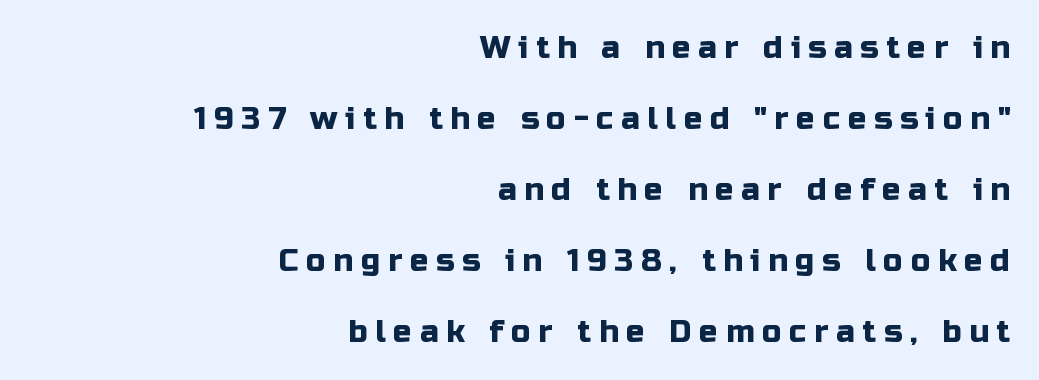
The image shows 31 px sans-serif type, upright; set right-aligned, loose line spacing (2.29x), unusually wide letter spacing (+0.25 em), not underlined; low stroke contrast and a medium x-height.
